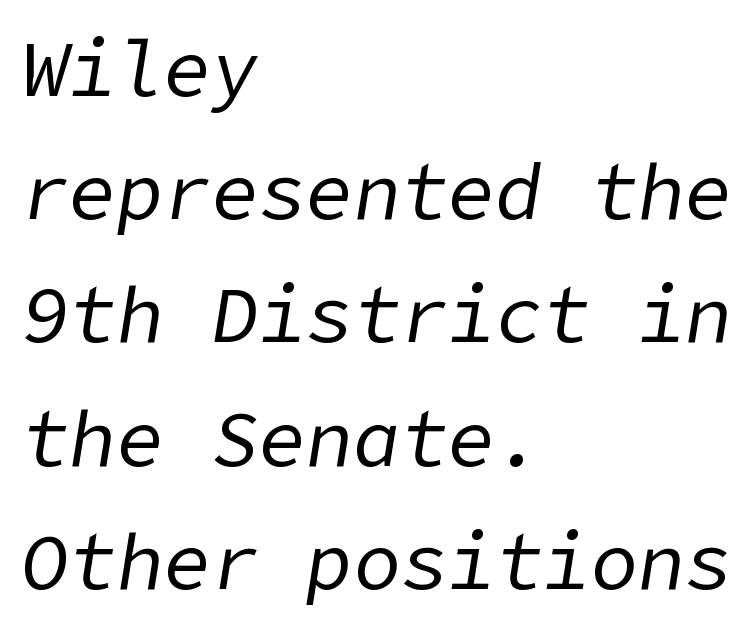
{"italic": "yes", "lean": "right", "slant_degrees": 9, "bold": "no", "weight": "regular", "width": "normal", "stroke_contrast": "low", "x_height": "medium", "underline": "no", "align": "left", "line_spacing": "normal", "line_spacing_ratio": 1.56, "letter_spacing": "normal", "letter_spacing_em": 0.0, "glyph_px": 79}
